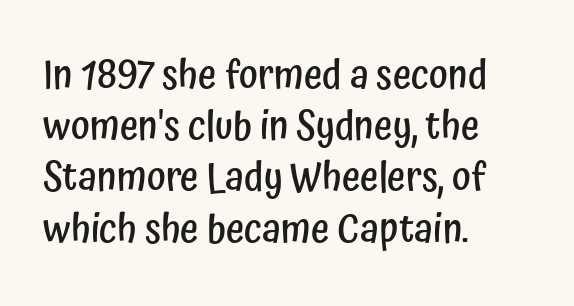
{"serif": "no", "italic": "no", "bold": "semi", "weight": "semibold", "width": "condensed", "stroke_contrast": "low", "x_height": "medium", "monospaced": "no", "underline": "no", "align": "left", "line_spacing": "normal", "line_spacing_ratio": 1.28, "letter_spacing": "normal", "letter_spacing_em": 0.0, "glyph_px": 40}
